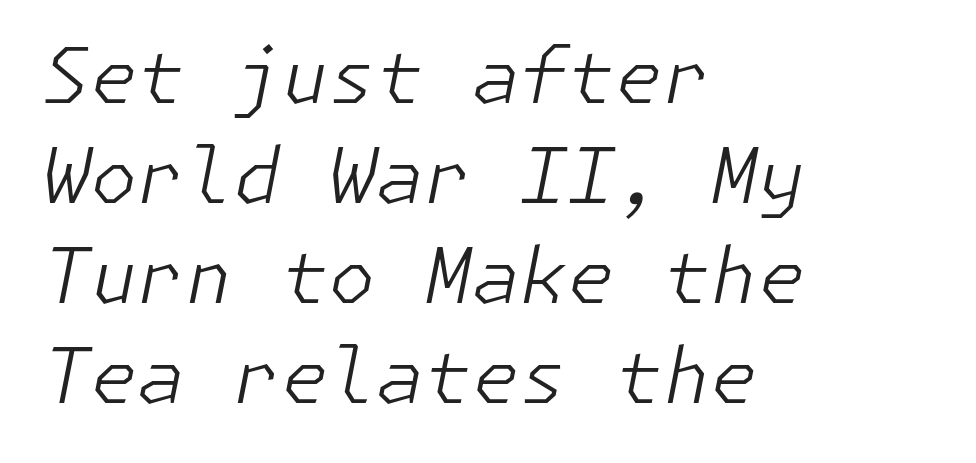
The font's italic variant was chosen for this text. This sample keeps an unexceptional amount of space between lines. The strokes carry an ordinary text weight at most. Check the space under the baseline: it is left empty. The compositor pushed each line to the left boundary.
